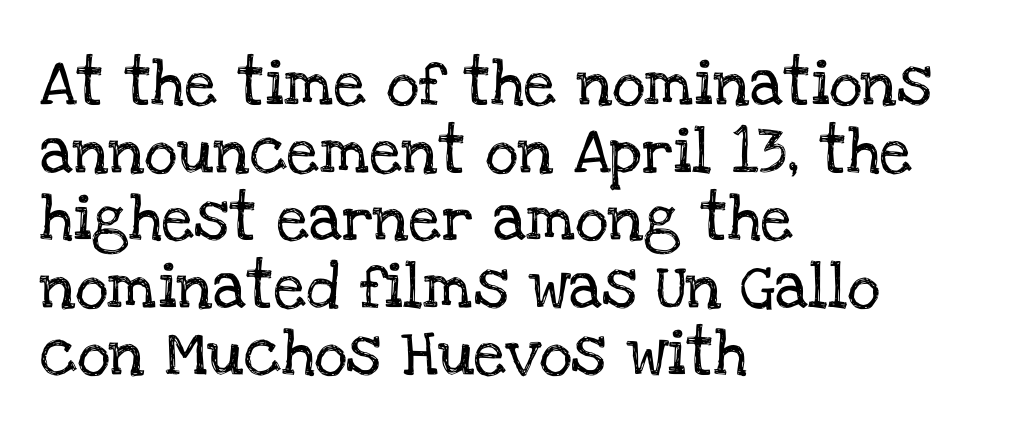
{"serif": "yes", "italic": "no", "width": "normal", "stroke_contrast": "low", "x_height": "large", "monospaced": "no", "underline": "no", "align": "left", "line_spacing": "normal", "line_spacing_ratio": 1.47, "letter_spacing": "normal", "letter_spacing_em": 0.0, "glyph_px": 46}
